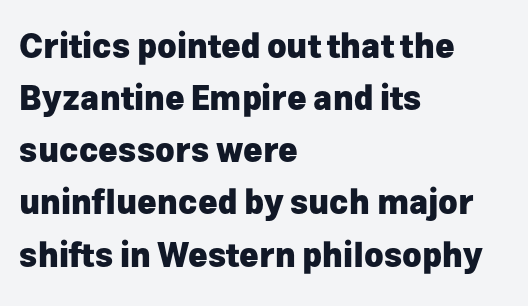
The image shows 33 px heavy sans-serif type, upright; set left-aligned, normal line spacing (1.58x), normal letter spacing, not underlined; low stroke contrast and a medium x-height.
